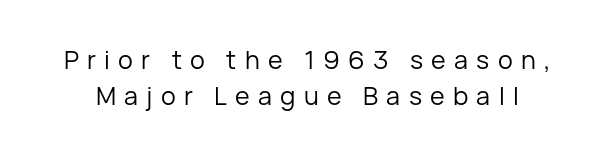
{"italic": "no", "bold": "no", "underline": "no", "line_spacing": "normal", "line_spacing_ratio": 1.44, "letter_spacing": "wide", "letter_spacing_em": 0.33, "glyph_px": 25}
